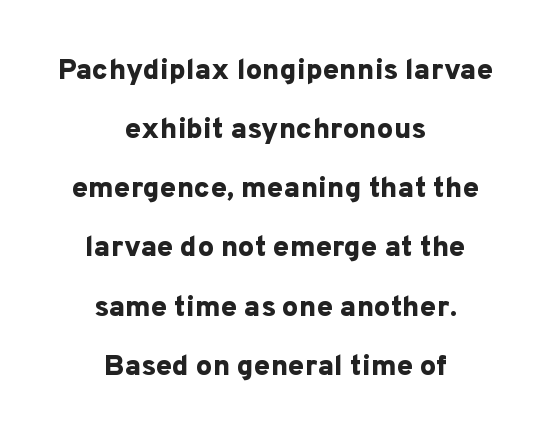
{"serif": "no", "italic": "no", "bold": "yes", "weight": "bold", "width": "normal", "stroke_contrast": "low", "x_height": "medium", "monospaced": "no", "underline": "no", "align": "center", "line_spacing": "loose", "line_spacing_ratio": 2.04, "letter_spacing": "normal", "letter_spacing_em": 0.0, "glyph_px": 29}
